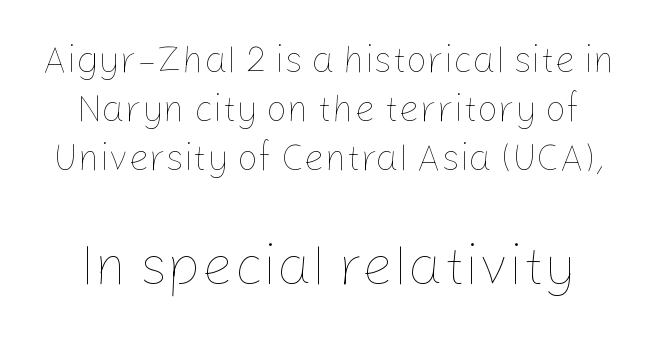
The image shows 56 px thin type, upright; set centered, normal line spacing (1.32x), normal letter spacing, not underlined; the second (bottom) block is 1.51x larger; low stroke contrast and a medium x-height.
